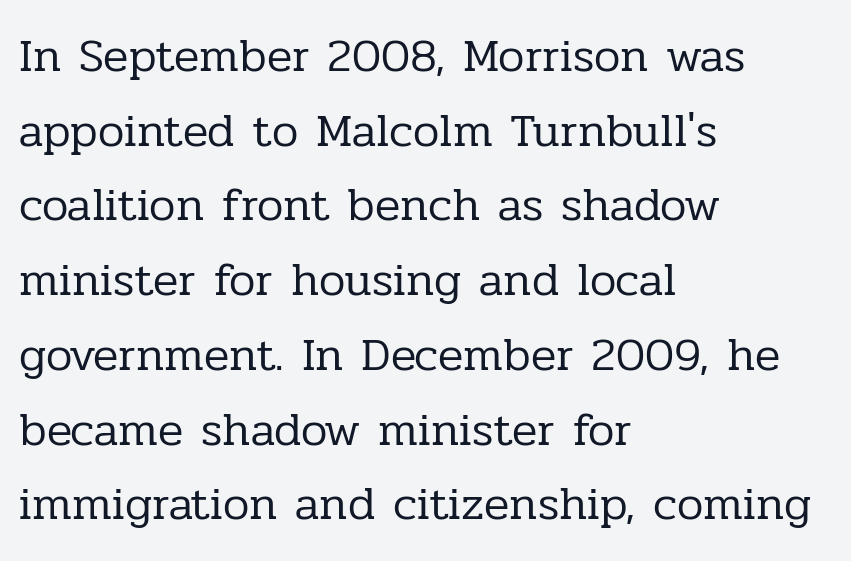
This sample uses a serif face. The strip under each line holds only bare page. The lettering stays uniformly vertical, giving the passage a roman look. Whoever set this chose a conventional vertical rhythm. These lines are set flush left with a ragged right edge. In terms of letterspacing, this is plain default setting.
